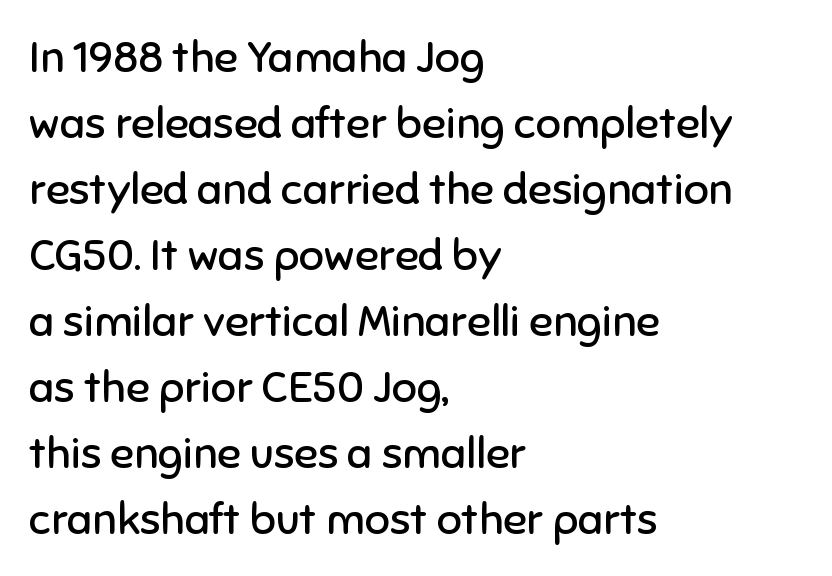
Q: Is the text bold? A: No.
Q: Is the text italic (slanted)? A: No, it is upright.
Q: Is the typeface a serif or a sans-serif typeface? A: Sans-serif.
Q: Is the text underlined? A: No.
Q: How is the paragraph aligned? A: Left-aligned.
Q: Is the spacing between letters normal or unusually wide? A: Normal.
Q: Is the spacing between lines tight, normal or loose? A: Normal.
Q: Width (condensed, normal, or wide)? A: Normal.
Q: Stroke contrast? A: Low.
Q: x-height? A: Medium.
Q: Monospaced? A: No.
